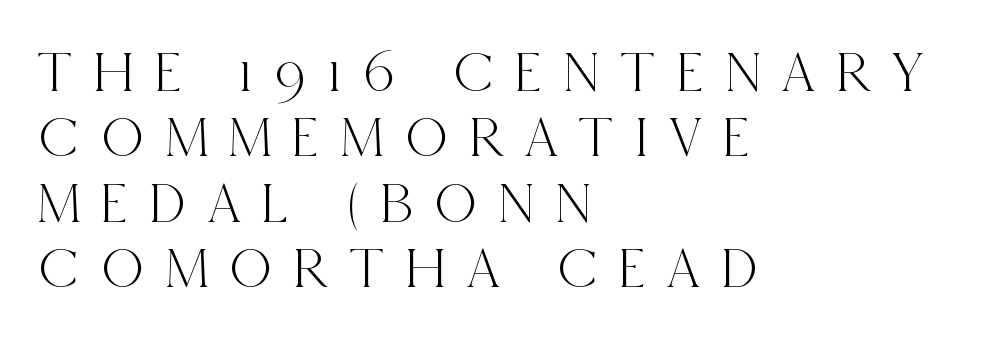
Check the space under the baseline: it is left empty. Baseline-to-baseline distance is barely more than the letter height. Ascenders rise straight up at ninety degrees. The horizontal fit of the characters is loose and conspicuously gappy. The typeface chosen for these lines features serifs.
